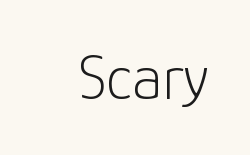
Underlining? Definitely not there. This sample has the flowing, uneven cadence of proportional lettering. Every character sits straight up, as roman type does. The cut favours lightness, reaching ordinary text weight at its darkest.
